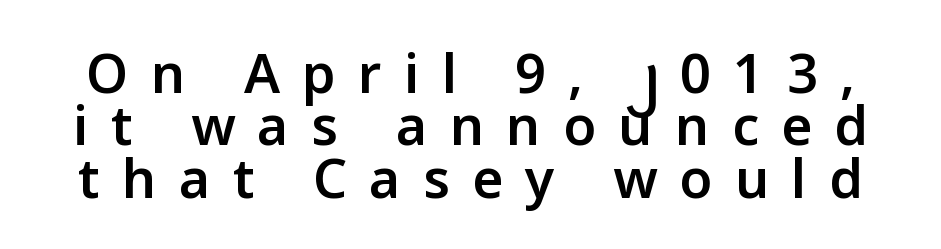
The image shows 54 px semibold sans-serif type, upright; set tight line spacing (0.97x), unusually wide letter spacing (+0.41 em), not underlined; low stroke contrast and a medium x-height.
